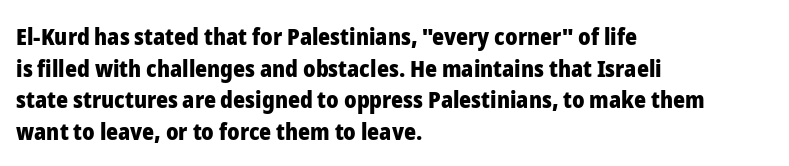
Q: Is the text bold? A: Yes.
Q: Is the text italic (slanted)? A: No, it is upright.
Q: Is the text underlined? A: No.
Q: How is the paragraph aligned? A: Left-aligned.
Q: Is the spacing between letters normal or unusually wide? A: Normal.
Q: Is the spacing between lines tight, normal or loose? A: Normal.
